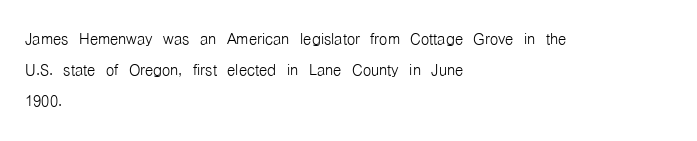
The image shows 21 px text type, upright; set left-aligned, normal line spacing (1.48x), normal letter spacing, not underlined.
